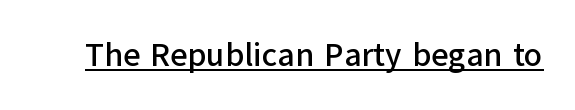
{"serif": "no", "italic": "no", "width": "normal", "stroke_contrast": "low", "x_height": "medium", "monospaced": "no", "underline": "yes", "letter_spacing": "normal", "letter_spacing_em": 0.0, "glyph_px": 33}
